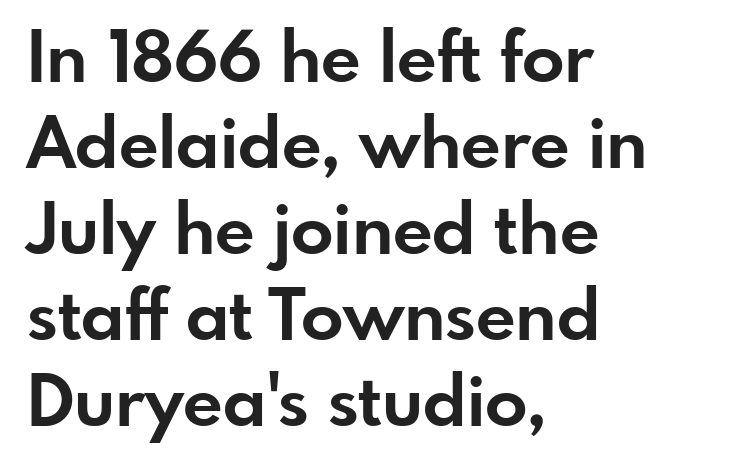
Its strokes are broad and dark, the hallmark of bold type. This sample has the flowing, uneven cadence of proportional lettering. Characters remain perfectly vertical along every line. No word sits above an underline.
